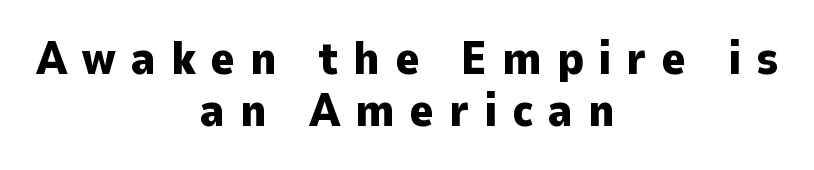
Q: Is the text bold? A: Yes.
Q: Is the text italic (slanted)? A: No, it is upright.
Q: Is the typeface a serif or a sans-serif typeface? A: Sans-serif.
Q: Is the text underlined? A: No.
Q: How is the paragraph aligned? A: Centered.
Q: Is the spacing between letters normal or unusually wide? A: Unusually wide.
Q: Is the spacing between lines tight, normal or loose? A: Tight.
Q: Width (condensed, normal, or wide)? A: Normal.
Q: Stroke contrast? A: Low.
Q: x-height? A: Medium.
Q: Monospaced? A: No.
